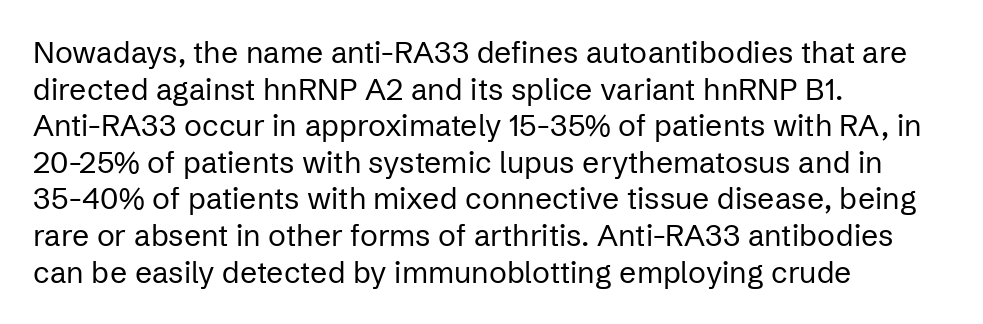
Q: Is the text bold? A: No.
Q: Is the text italic (slanted)? A: No, it is upright.
Q: Is the typeface a serif or a sans-serif typeface? A: Sans-serif.
Q: Is the text underlined? A: No.
Q: How is the paragraph aligned? A: Left-aligned.
Q: Is the spacing between letters normal or unusually wide? A: Normal.
Q: Width (condensed, normal, or wide)? A: Normal.
Q: Stroke contrast? A: Low.
Q: x-height? A: Medium.
Q: Monospaced? A: No.
